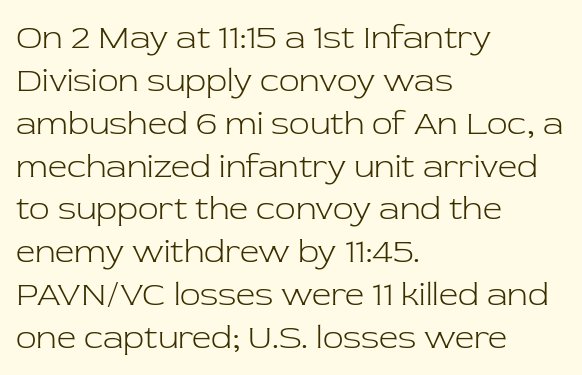
This rendering features lettering with no underline. Typographically, this falls in the serif category. The typography opts for an upright posture over an oblique one. The letterforms sit shoulder to shoulder at normal distance. Vertical spacing — default. The typesetter chose a ragged-right arrangement here.
